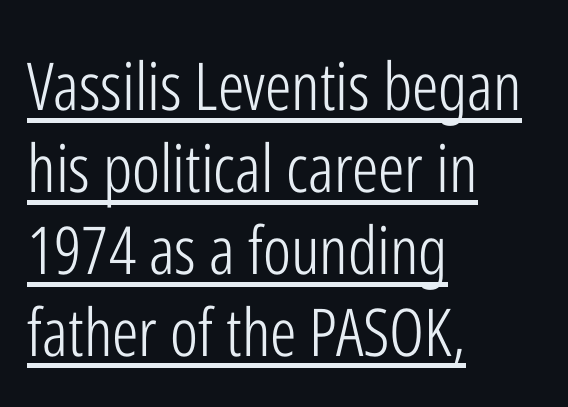
{"serif": "no", "italic": "no", "bold": "no", "weight": "light", "width": "condensed", "stroke_contrast": "low", "x_height": "medium", "monospaced": "no", "underline": "yes", "align": "left", "line_spacing_ratio": 1.24, "letter_spacing": "normal", "letter_spacing_em": 0.0, "glyph_px": 66}
